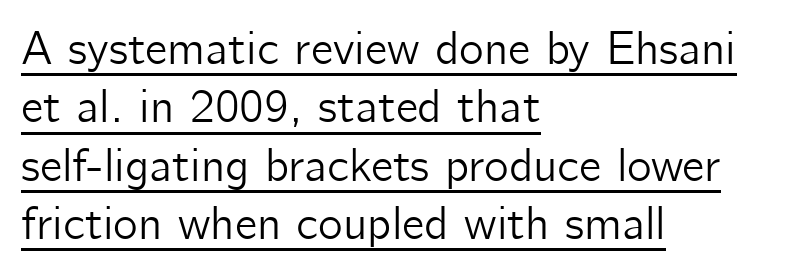
Compared with undecorated copy, this sample adds a rule below the words. Horizontally, the lines are justified to the leading edge only. How are the letters spaced? Ordinarily, with no added tracking. The designer went with a sans here, leaving each stem footless. Every stem runs plumb, perpendicular to the baseline. Each letter keeps its own natural width here, so spacing adapts to shape.
